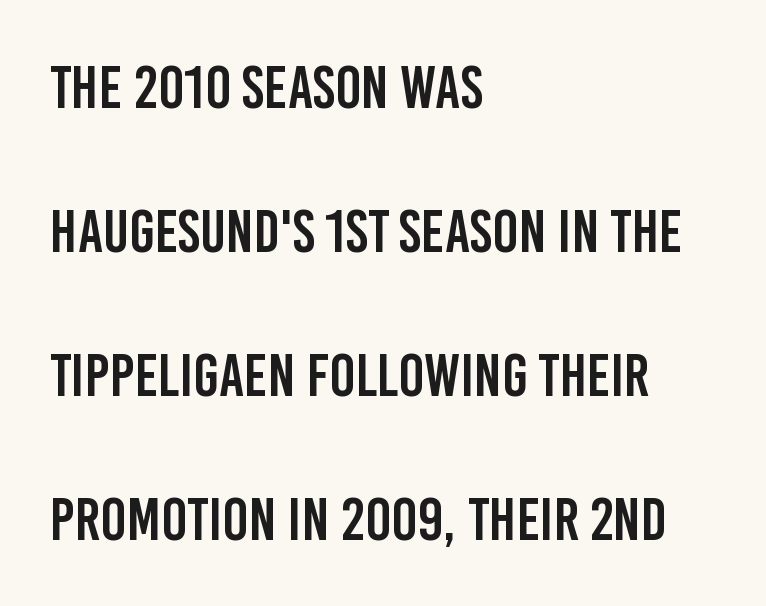
Q: Is the text italic (slanted)? A: No, it is upright.
Q: Is the typeface a serif or a sans-serif typeface? A: Sans-serif.
Q: Is the text underlined? A: No.
Q: How is the paragraph aligned? A: Left-aligned.
Q: Is the spacing between letters normal or unusually wide? A: Normal.
Q: Is the spacing between lines tight, normal or loose? A: Loose.
Q: Width (condensed, normal, or wide)? A: Condensed.
Q: Stroke contrast? A: Low.
Q: x-height? A: Large.
Q: Monospaced? A: No.
